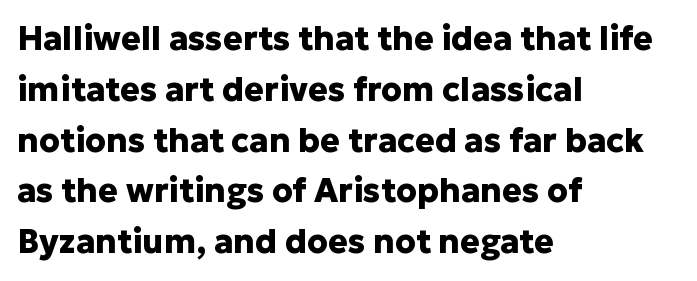
Look at the bottom of the vertical strokes: they stop flat, with no serifs. Where is the straight margin? On the left. How are the letters spaced? Ordinarily, with no added tracking. Rendered with straight, roman letterforms.
